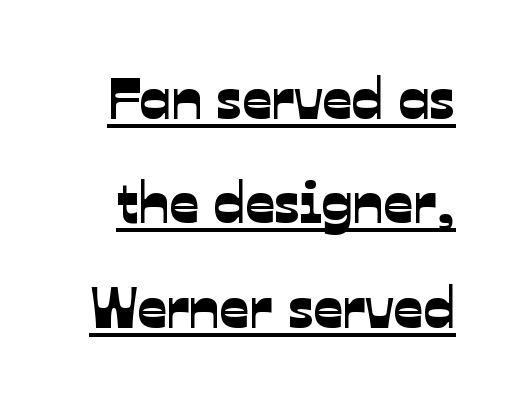
{"serif": "no", "width": "normal", "stroke_contrast": "low", "x_height": "medium", "monospaced": "no", "underline": "yes", "line_spacing_ratio": 1.8, "letter_spacing": "normal", "letter_spacing_em": 0.0, "glyph_px": 58}
